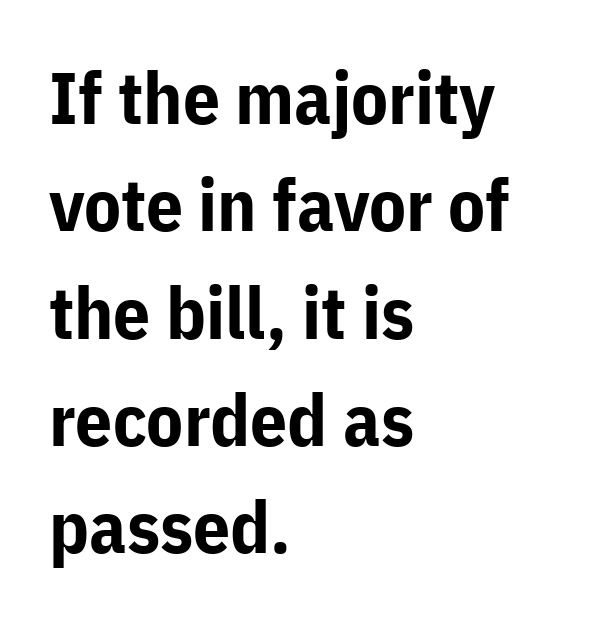
The image shows 73 px bold sans-serif type, upright; set left-aligned, normal line spacing (1.47x), normal letter spacing, not underlined; low stroke contrast and a medium x-height.
